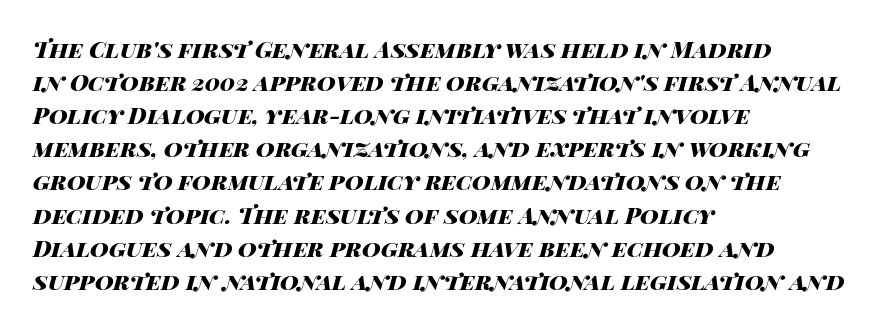
Q: Is the text bold? A: Yes.
Q: Is the text italic (slanted)? A: Yes, it leans right by about 14 degrees.
Q: Is the text underlined? A: No.
Q: How is the paragraph aligned? A: Left-aligned.
Q: Is the spacing between letters normal or unusually wide? A: Normal.
Q: Is the spacing between lines tight, normal or loose? A: Normal.
